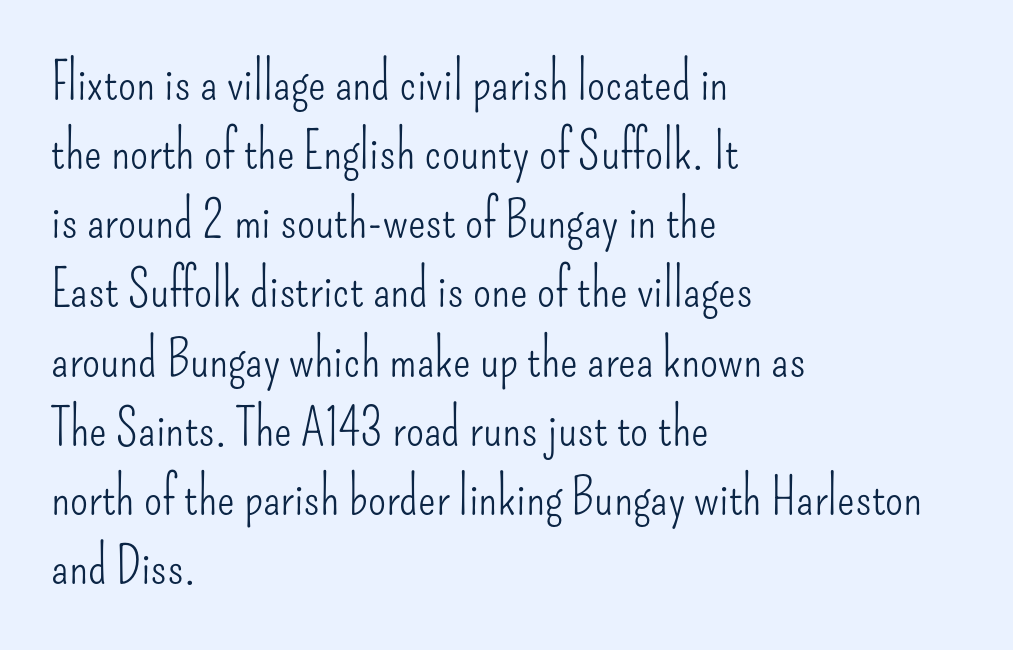
The image shows 52 px light, condensed sans-serif type, upright; set left-aligned, normal line spacing (1.33x), normal letter spacing, not underlined; low stroke contrast and a small x-height.
